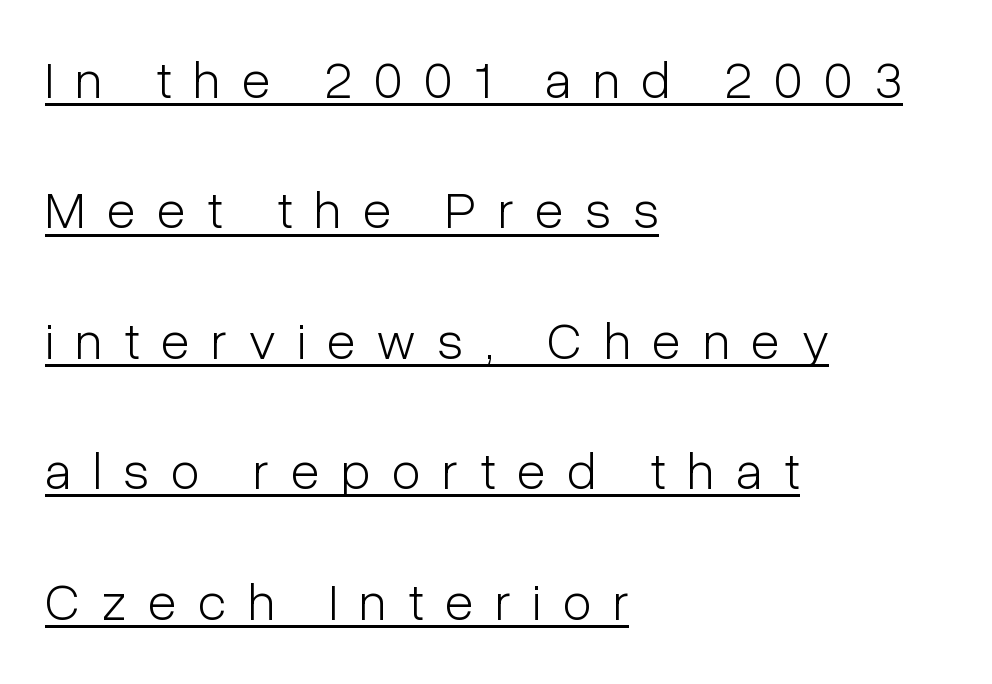
{"serif": "no", "italic": "no", "bold": "no", "weight": "light", "width": "condensed", "stroke_contrast": "low", "x_height": "medium", "monospaced": "no", "underline": "yes", "align": "left", "line_spacing": "loose", "line_spacing_ratio": 2.46, "letter_spacing": "wide", "letter_spacing_em": 0.41, "glyph_px": 53}
